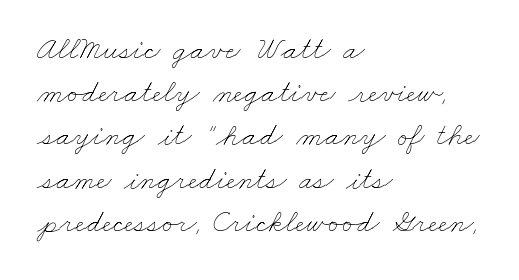
Q: Is the text bold? A: No.
Q: Is the text underlined? A: No.
Q: How is the paragraph aligned? A: Left-aligned.
Q: Is the spacing between letters normal or unusually wide? A: Normal.
Q: Is the spacing between lines tight, normal or loose? A: Normal.
Q: Width (condensed, normal, or wide)? A: Wide.
Q: Stroke contrast? A: Low.
Q: x-height? A: Small.
Q: Monospaced? A: No.
